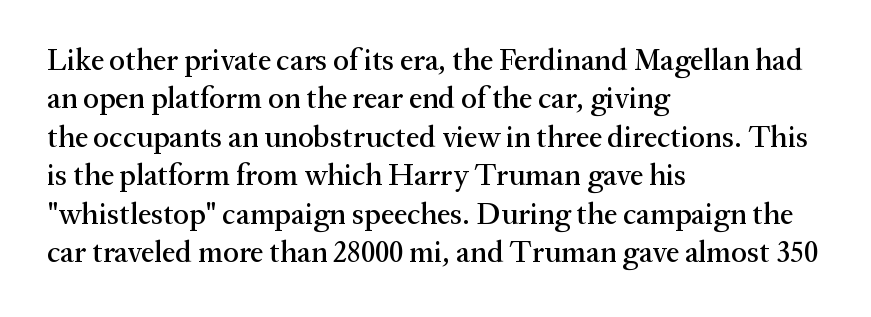
The image shows 30 px serif type, upright; set left-aligned, normal line spacing (1.28x), normal letter spacing, not underlined; medium stroke contrast and a medium x-height.
